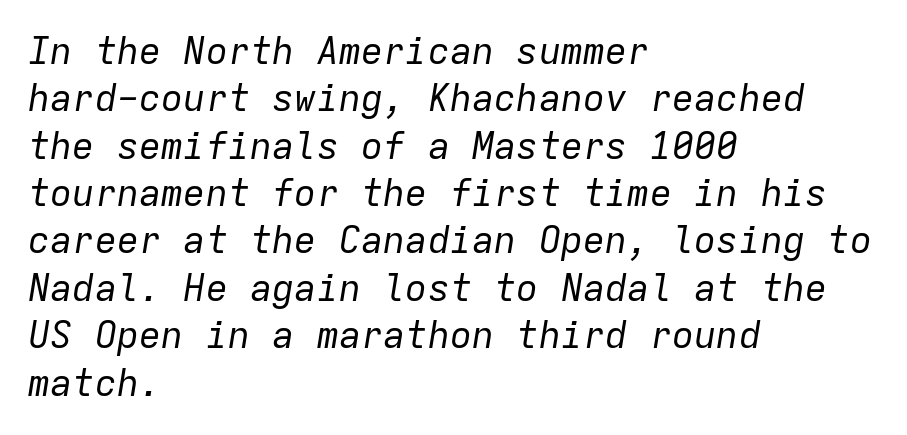
The image shows 37 px regular-weight type, italic (leaning right), monospaced; set left-aligned, normal line spacing (1.28x), normal letter spacing, not underlined; low stroke contrast and a medium x-height.
